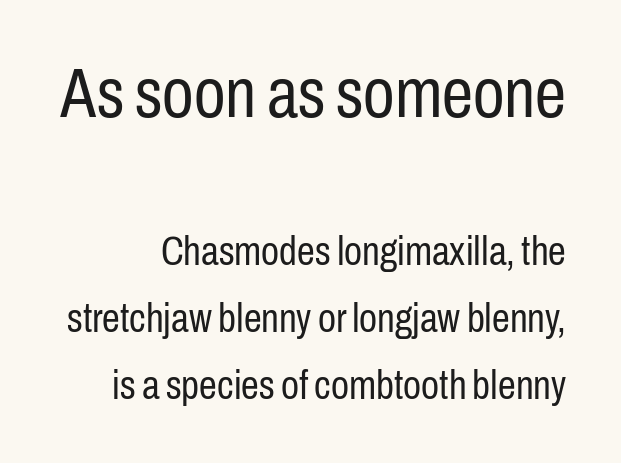
The image shows 70 px regular-weight, condensed sans-serif type, upright; set normal line spacing (1.68x), normal letter spacing, not underlined; the first (top) block is 1.75x larger; low stroke contrast and a medium x-height.
